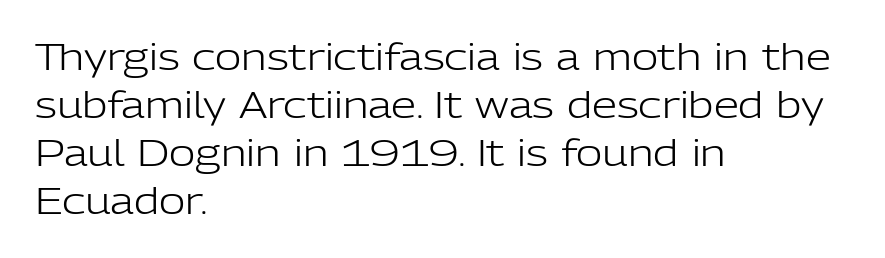
The image shows 36 px light sans-serif type, upright; set left-aligned, normal line spacing (1.33x), normal letter spacing, not underlined; low stroke contrast and a medium x-height.
